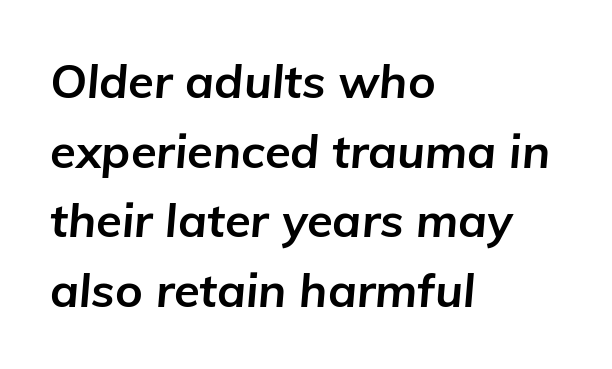
{"italic": "yes", "lean": "right", "slant_degrees": 5, "bold": "yes", "weight": "bold", "width": "normal", "stroke_contrast": "low", "x_height": "medium", "monospaced": "no", "underline": "no", "align": "left", "line_spacing": "normal", "line_spacing_ratio": 1.48, "letter_spacing": "normal", "letter_spacing_em": 0.0, "glyph_px": 47}
